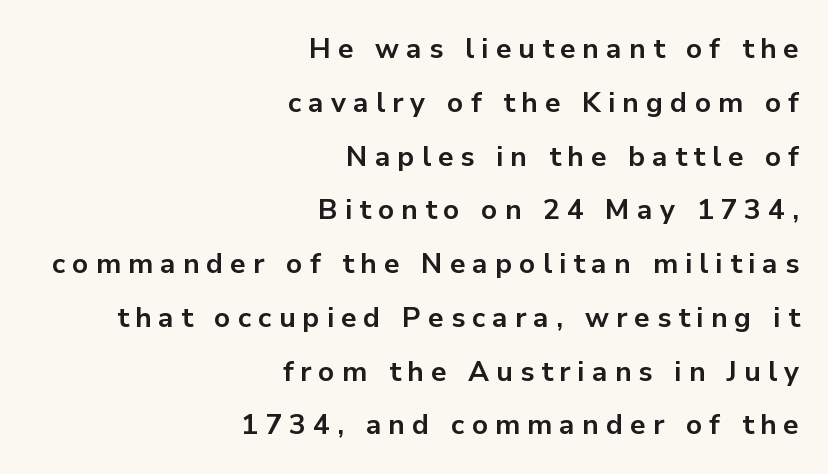
The image shows 28 px bold sans-serif type, upright; set right-aligned, loose line spacing (1.92x), unusually wide letter spacing (+0.25 em), not underlined; low stroke contrast and a medium x-height.
